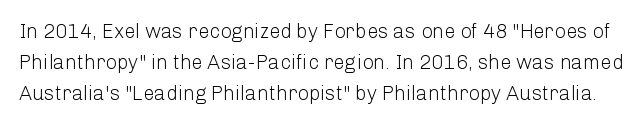
Vertically, the passage feels balanced, rows spaced as you'd expect. Compared with typical body copy, the letter spacing here is the same. Unlike italic type, these characters show no tilt at all. The font is comparable to plain body text, perhaps lighter.
